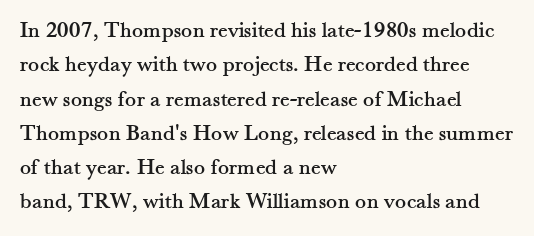
If you drew a ruler down the left edge, every line would touch it. Any mark beneath the type? The region is blank. Vertical spacing — default. It's the straight-up-and-down kind of type.
